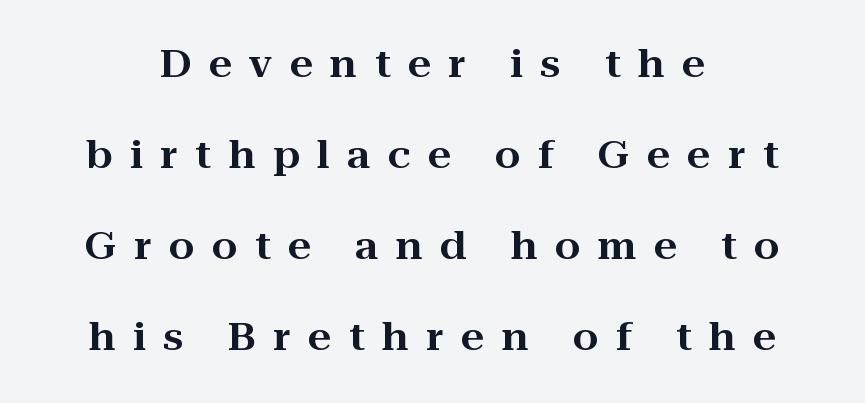
The letters advance in unequal steps, a hallmark of proportional type. Honestly, there is no underline to notice here at all. The lettering holds an erect, upright posture throughout. Line starts and ends both wander, symmetrically. The gaps between neighbouring characters are conspicuously large. Airy leading.
